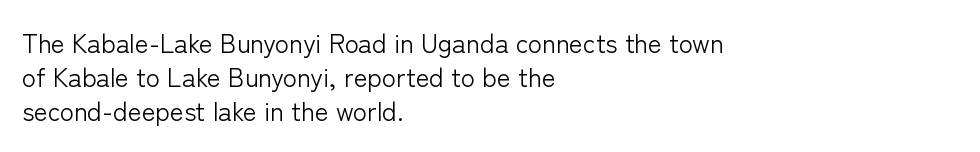
The image shows 26 px text type, upright; set left-aligned, normal line spacing (1.31x), normal letter spacing, not underlined.
